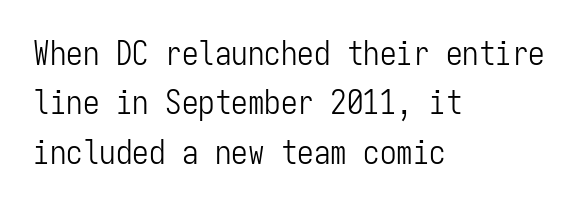
The letters sit at their default tracking, neither squeezed nor spread. Unlike italic type, these characters show no tilt at all. Serifs: no, the terminals of the letterforms are clean. Summary of weight: not heavy and not bold.
